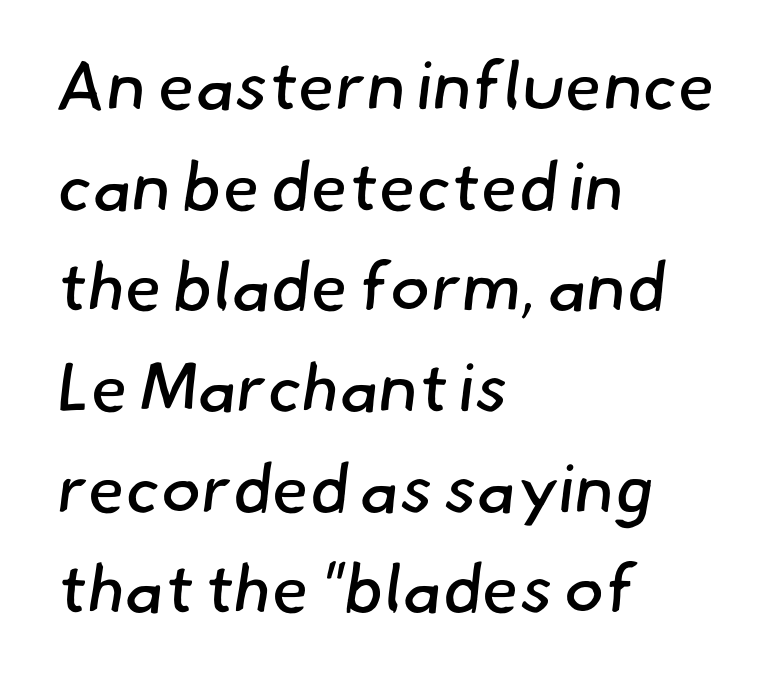
Rule under the text: the space is simply empty. What's the leading like? Ordinary, nothing unusual. Alignment: flush left. Counters stay open thanks to moderate or lighter strokes. The horizontal fit of the characters is conventional and even. Does the type have serifs? No, each stem ends abruptly.
